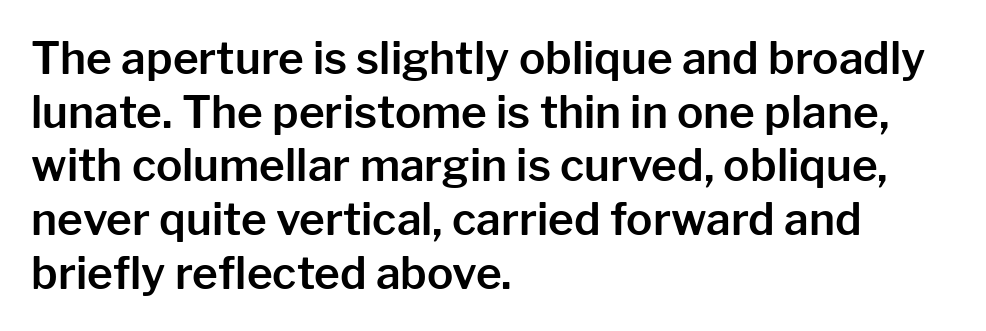
The image shows 44 px sans-serif type, upright; set left-aligned, line spacing 1.22x, normal letter spacing, not underlined; low stroke contrast and a medium x-height.
